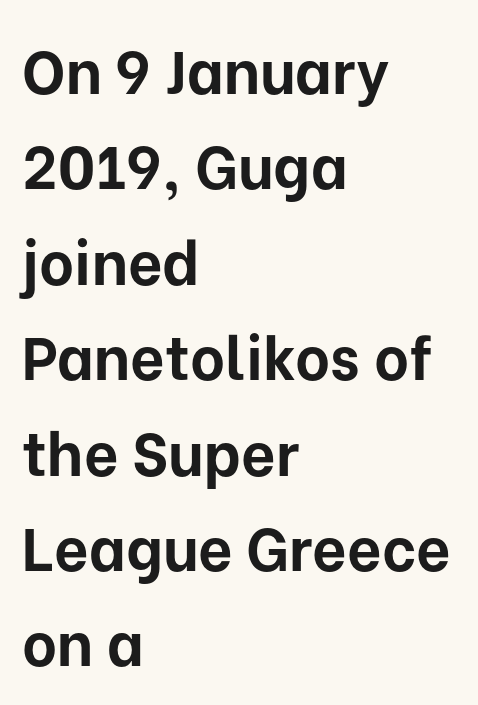
Standard letterfit; no display-style spreading of the glyphs. Proportional: the letters do not fall into vertical columns. If you drew a line through each stem, it would be perfectly vertical. The words here are not underlined.
